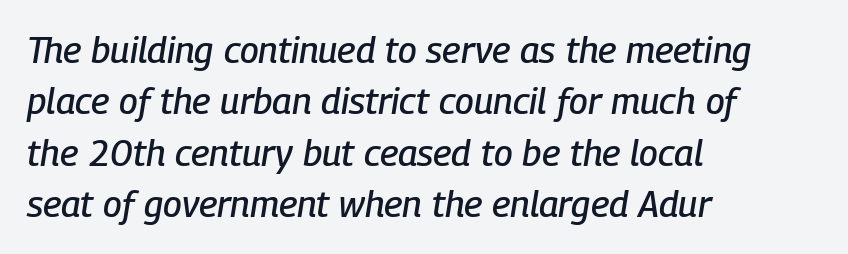
The image shows 37 px condensed type, italic (leaning right); set left-aligned, normal line spacing (1.39x), normal letter spacing, not underlined; low stroke contrast and a medium x-height.
